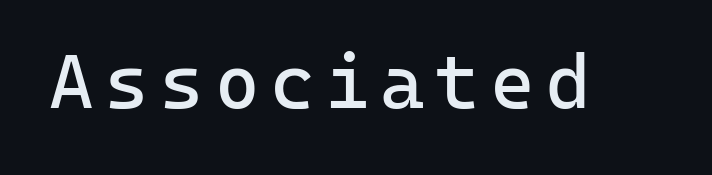
{"serif": "no", "italic": "no", "bold": "no", "weight": "regular", "width": "normal", "stroke_contrast": "low", "x_height": "medium", "monospaced": "yes", "underline": "no", "glyph_px": 76}
